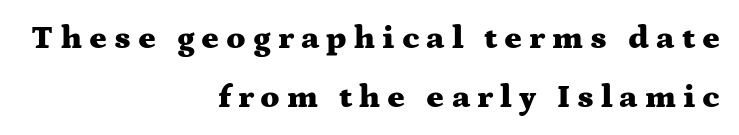
Plain, unruled lines of type. You can tell from the footed stems that serif type was used. You could not count columns in this text — the font is proportionally spaced. Style check: upright.
